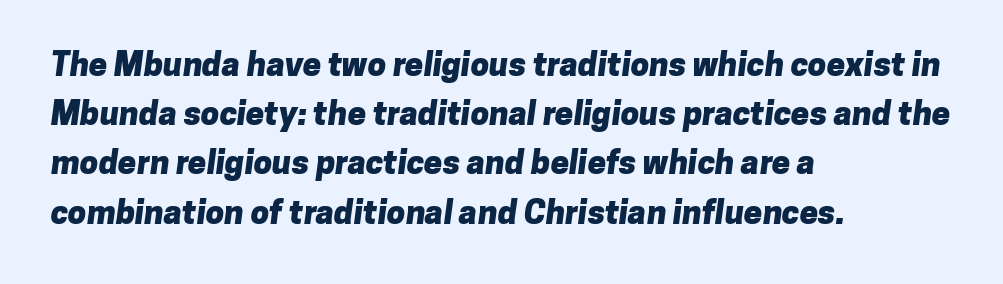
{"serif": "no", "bold": "yes", "weight": "heavy", "width": "normal", "stroke_contrast": "low", "x_height": "medium", "monospaced": "no", "underline": "no", "align": "left", "line_spacing": "normal", "line_spacing_ratio": 1.49, "letter_spacing": "normal", "letter_spacing_em": 0.0, "glyph_px": 33}
